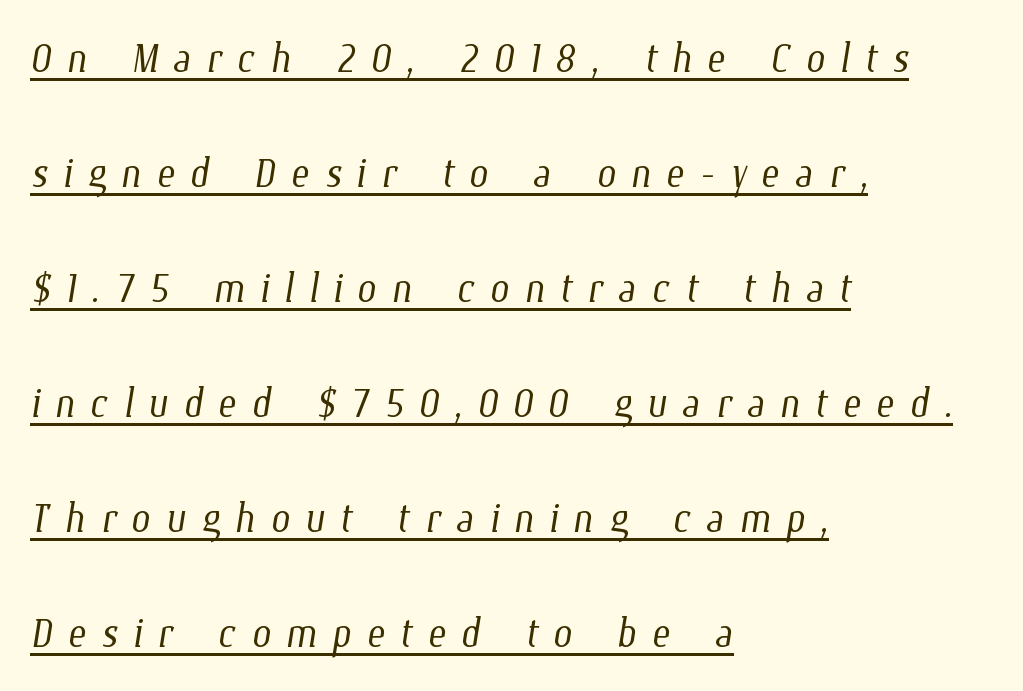
The image shows 55 px light, condensed type; set left-aligned, loose line spacing (2.09x), unusually wide letter spacing (+0.27 em), underlined; low stroke contrast and a medium x-height.
